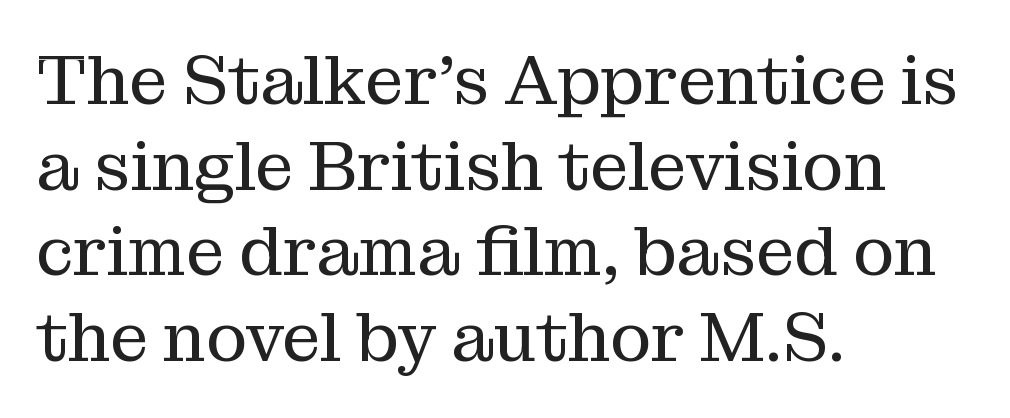
The image shows 69 px regular-weight serif type, upright; set left-aligned, line spacing 1.24x, normal letter spacing, not underlined; medium stroke contrast and a medium x-height.
